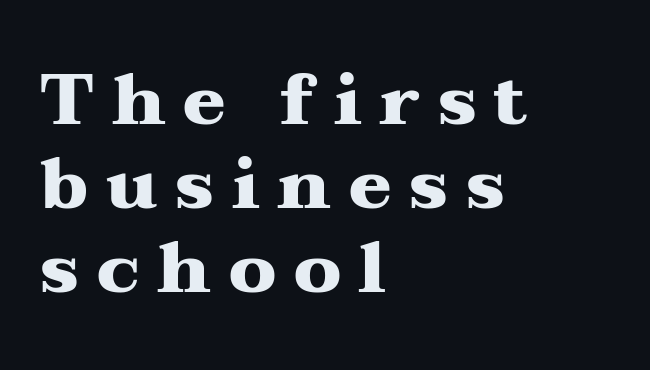
Q: Is the text bold? A: Yes.
Q: Is the text italic (slanted)? A: No, it is upright.
Q: Is the typeface a serif or a sans-serif typeface? A: Serif.
Q: Is the text underlined? A: No.
Q: How is the paragraph aligned? A: Left-aligned.
Q: Is the spacing between letters normal or unusually wide? A: Unusually wide.
Q: Width (condensed, normal, or wide)? A: Wide.
Q: Stroke contrast? A: Medium.
Q: x-height? A: Medium.
Q: Monospaced? A: No.
